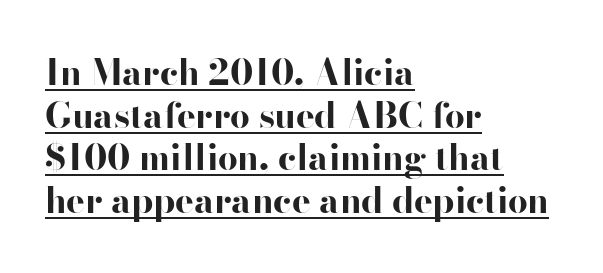
{"serif": "no", "italic": "no", "bold": "yes", "weight": "bold", "width": "wide", "stroke_contrast": "high", "x_height": "small", "monospaced": "no", "underline": "yes", "align": "left", "line_spacing_ratio": 1.22, "letter_spacing": "normal", "letter_spacing_em": 0.0, "glyph_px": 35}
